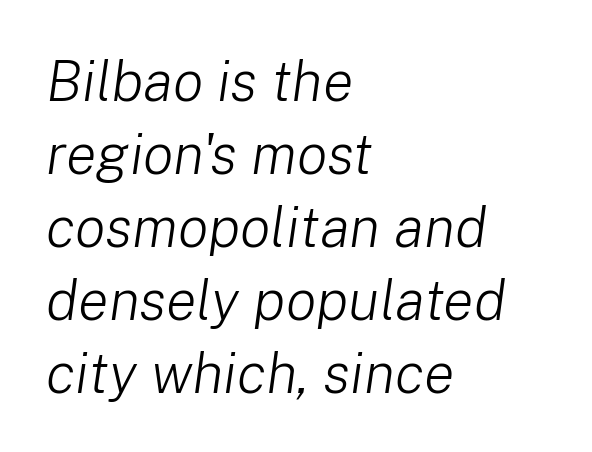
Q: Is the text bold? A: No.
Q: Is the text italic (slanted)? A: Yes, it leans right by about 8 degrees.
Q: Is the text underlined? A: No.
Q: How is the paragraph aligned? A: Left-aligned.
Q: Is the spacing between letters normal or unusually wide? A: Normal.
Q: Is the spacing between lines tight, normal or loose? A: Normal.
Q: Width (condensed, normal, or wide)? A: Normal.
Q: Stroke contrast? A: Low.
Q: x-height? A: Medium.
Q: Monospaced? A: No.
